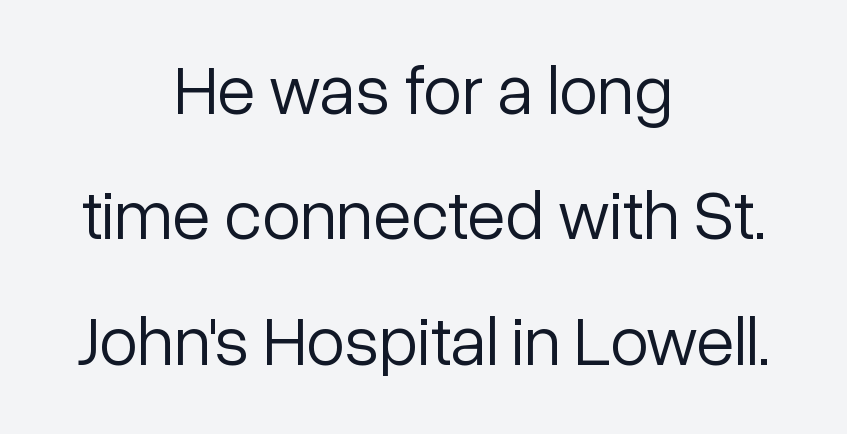
The image shows 70 px light sans-serif type, upright; set centered, line spacing 1.79x, normal letter spacing, not underlined; low stroke contrast and a medium x-height.
